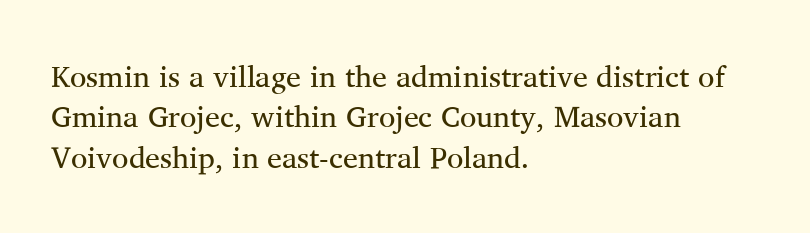
The image shows 30 px regular-weight serif type, upright; set left-aligned, normal line spacing (1.35x), normal letter spacing, not underlined; medium stroke contrast and a medium x-height.
